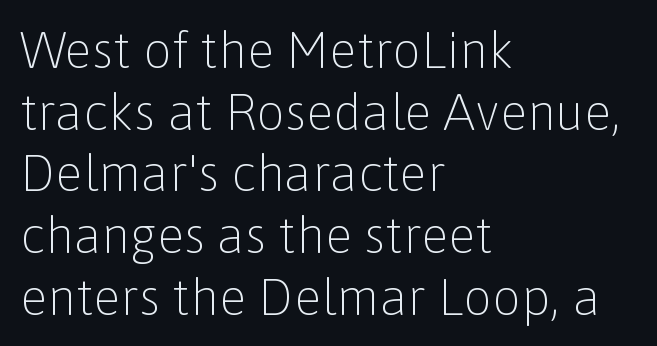
{"serif": "no", "italic": "no", "bold": "no", "weight": "light", "width": "normal", "stroke_contrast": "low", "x_height": "medium", "monospaced": "no", "underline": "no", "align": "left", "line_spacing_ratio": 1.21, "letter_spacing": "normal", "letter_spacing_em": 0.0, "glyph_px": 51}
